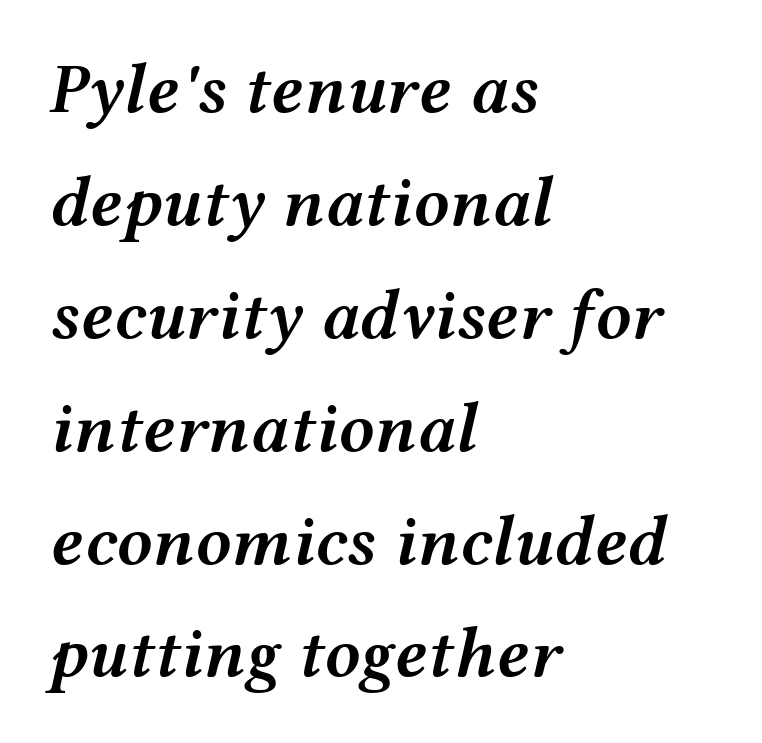
Q: Is the text bold? A: Semi-bold.
Q: Is the text italic (slanted)? A: Yes, it leans right by about 12 degrees.
Q: Is the text underlined? A: No.
Q: How is the paragraph aligned? A: Left-aligned.
Q: Is the spacing between letters normal or unusually wide? A: Normal.
Q: Is the spacing between lines tight, normal or loose? A: Normal.
Q: Width (condensed, normal, or wide)? A: Wide.
Q: Stroke contrast? A: Medium.
Q: x-height? A: Medium.
Q: Monospaced? A: No.
